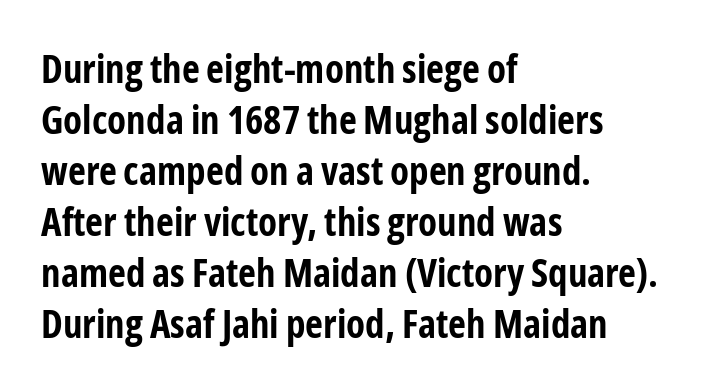
The image shows 39 px bold, condensed sans-serif type, upright; set left-aligned, normal line spacing (1.31x), normal letter spacing, not underlined; low stroke contrast and a medium x-height.
